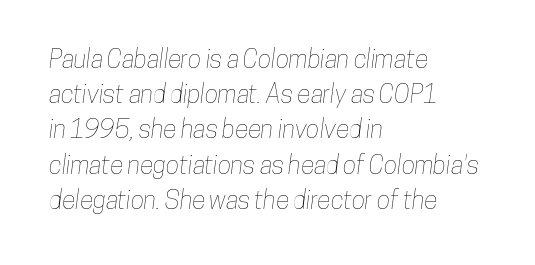
{"underline": "no", "align": "left", "line_spacing": "normal", "line_spacing_ratio": 1.41, "letter_spacing": "normal", "letter_spacing_em": 0.0, "glyph_px": 25}
